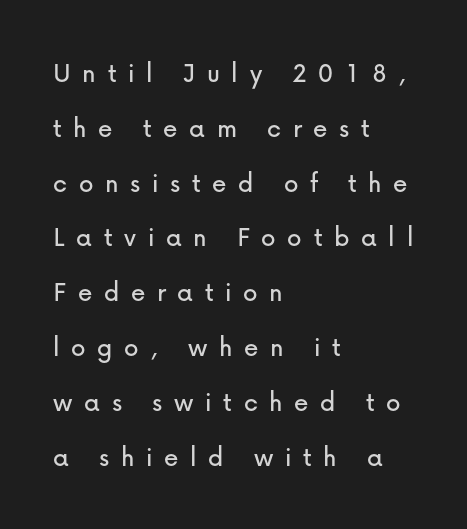
{"serif": "no", "italic": "no", "width": "normal", "stroke_contrast": "low", "x_height": "medium", "monospaced": "no", "underline": "no", "align": "left", "line_spacing_ratio": 1.89, "letter_spacing": "wide", "letter_spacing_em": 0.4, "glyph_px": 29}
